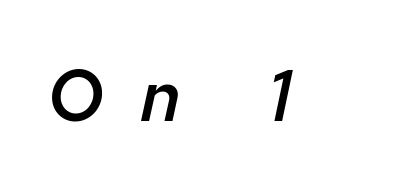
Q: Is the text bold? A: Semi-bold.
Q: Is the text italic (slanted)? A: Yes, it leans right by about 12 degrees.
Q: Is the text underlined? A: No.
Q: Is the spacing between letters normal or unusually wide? A: Unusually wide.
Q: Width (condensed, normal, or wide)? A: Normal.
Q: Stroke contrast? A: Low.
Q: x-height? A: Medium.
Q: Monospaced? A: No.
